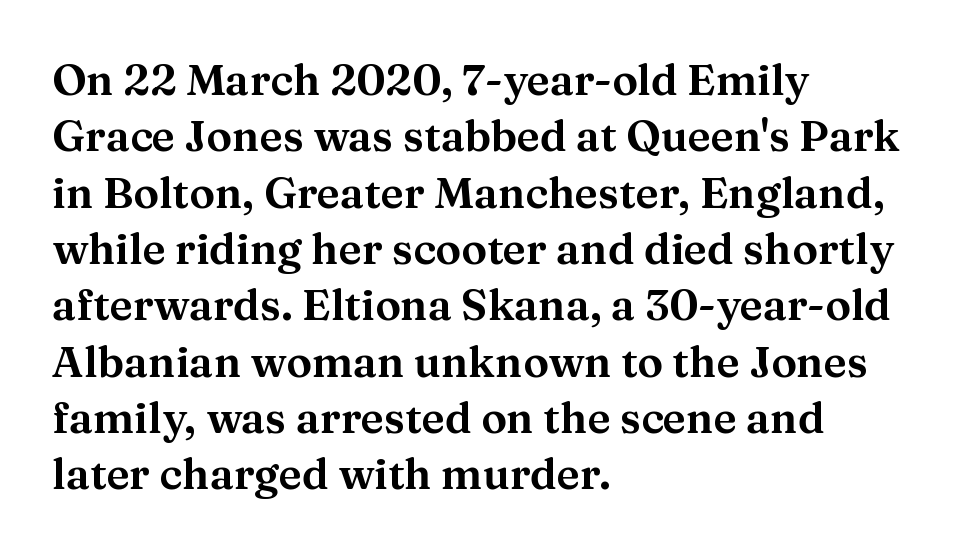
{"serif": "yes", "italic": "no", "width": "normal", "stroke_contrast": "medium", "x_height": "medium", "monospaced": "no", "underline": "no", "align": "left", "line_spacing": "normal", "line_spacing_ratio": 1.31, "letter_spacing": "normal", "letter_spacing_em": 0.0, "glyph_px": 43}
